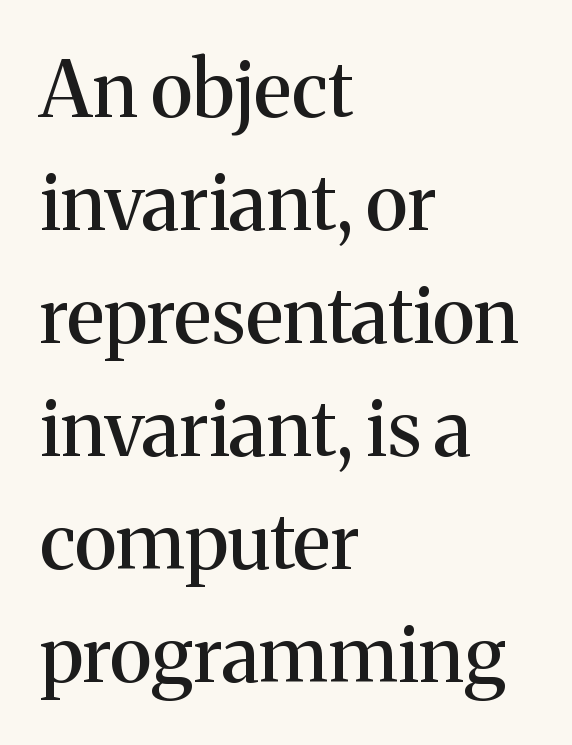
{"serif": "yes", "italic": "no", "width": "normal", "stroke_contrast": "medium", "x_height": "medium", "monospaced": "no", "underline": "no", "align": "left", "line_spacing": "normal", "line_spacing_ratio": 1.45, "letter_spacing": "normal", "letter_spacing_em": 0.0, "glyph_px": 78}
